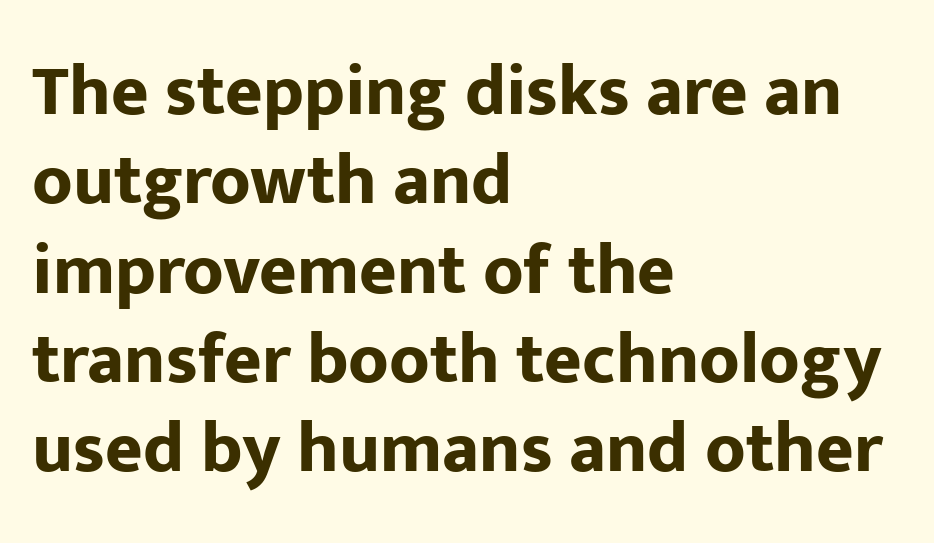
{"serif": "no", "italic": "no", "bold": "yes", "weight": "bold", "width": "normal", "stroke_contrast": "low", "x_height": "medium", "monospaced": "no", "underline": "no", "align": "left", "line_spacing_ratio": 1.24, "letter_spacing": "normal", "letter_spacing_em": 0.0, "glyph_px": 72}
